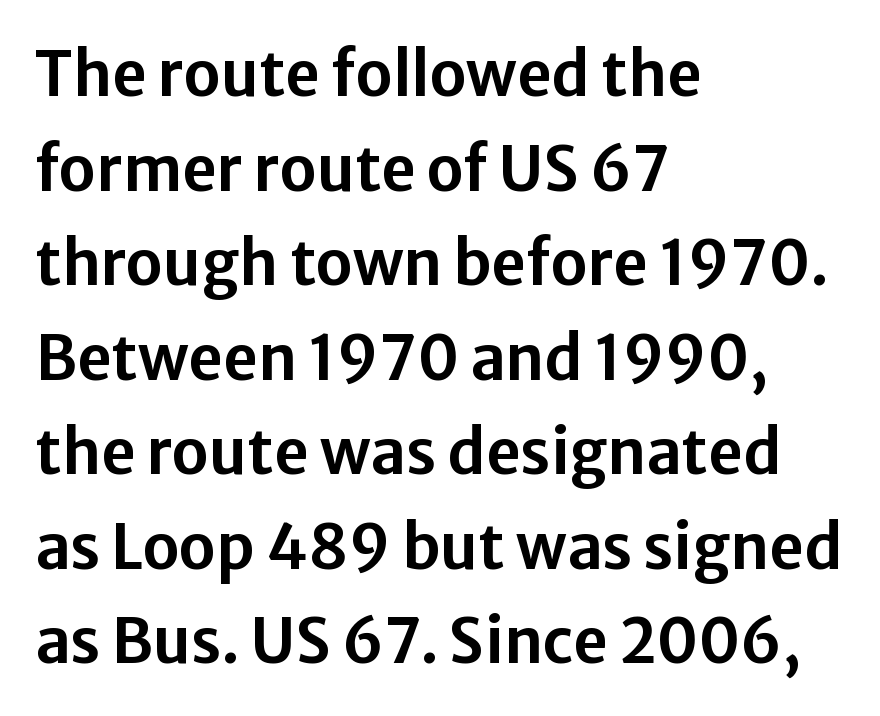
{"serif": "no", "italic": "no", "width": "normal", "stroke_contrast": "low", "x_height": "medium", "monospaced": "no", "underline": "no", "align": "left", "line_spacing": "normal", "line_spacing_ratio": 1.55, "letter_spacing": "normal", "letter_spacing_em": 0.0, "glyph_px": 61}
